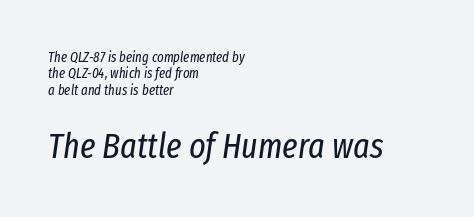
The image shows 35 px regular-weight, condensed type, italic (leaning right); set left-aligned, line spacing 1.17x, normal letter spacing, not underlined; the second (bottom) block is 2.5x larger; low stroke contrast and a medium x-height.
